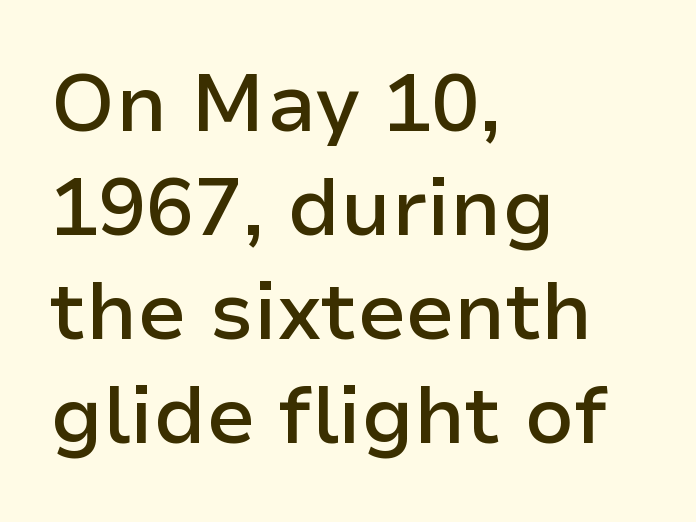
{"serif": "no", "italic": "no", "bold": "semi", "weight": "semibold", "width": "normal", "stroke_contrast": "low", "x_height": "medium", "monospaced": "no", "underline": "no", "align": "left", "line_spacing": "normal", "line_spacing_ratio": 1.3, "letter_spacing": "normal", "letter_spacing_em": 0.0, "glyph_px": 80}
